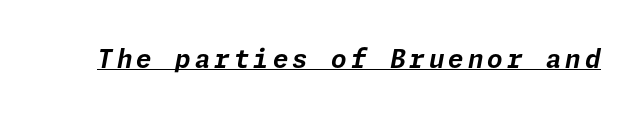
These words are printed bold, with thick strokes throughout. Compared with ordinary roman type, these characters are visibly tilted. The passage shown is underscored from start to finish.
